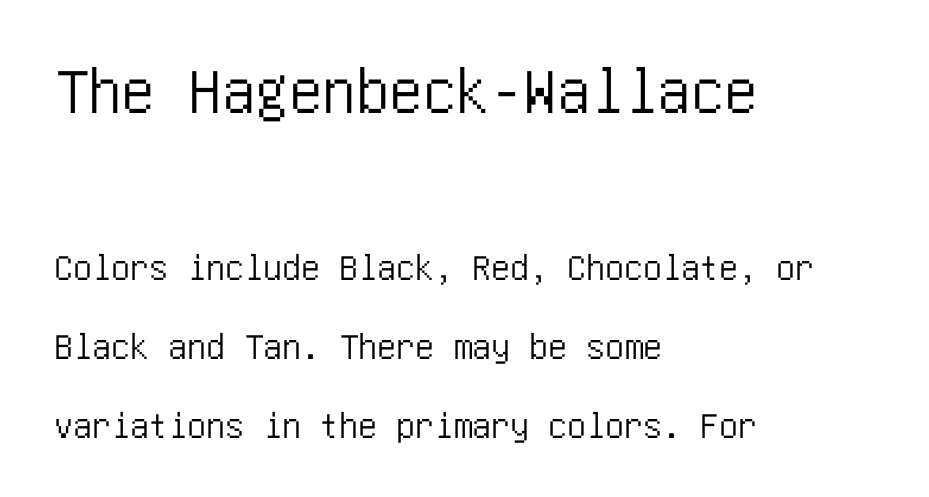
Q: Is the text italic (slanted)? A: No, it is upright.
Q: Is the typeface a serif or a sans-serif typeface? A: Sans-serif.
Q: Is the text underlined? A: No.
Q: How is the paragraph aligned? A: Left-aligned.
Q: Is the spacing between letters normal or unusually wide? A: Normal.
Q: Is the spacing between lines tight, normal or loose? A: Loose.
Q: Which block of text is set in a larger size, the first (top) or the second (bottom)? A: The first (top) one.
Q: Width (condensed, normal, or wide)? A: Condensed.
Q: Stroke contrast? A: Low.
Q: x-height? A: Large.
